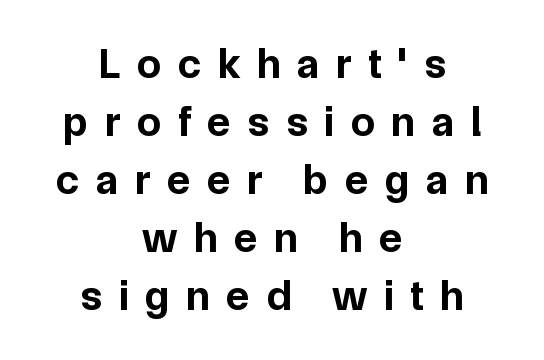
The image shows 43 px bold sans-serif type, upright; set centered, normal line spacing (1.35x), unusually wide letter spacing (+0.39 em), not underlined; low stroke contrast and a medium x-height.
